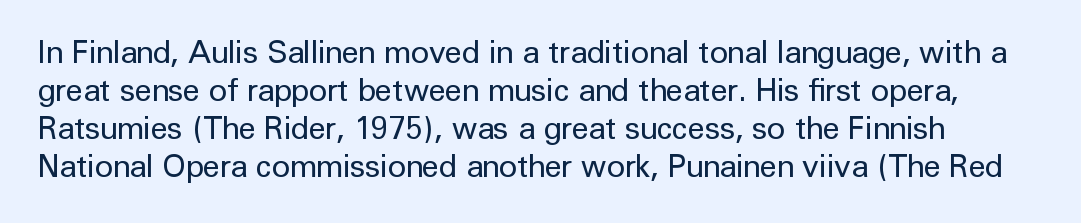
{"serif": "no", "italic": "no", "bold": "no", "weight": "regular", "width": "normal", "stroke_contrast": "low", "x_height": "medium", "monospaced": "no", "underline": "no", "line_spacing_ratio": 1.23, "letter_spacing": "normal", "letter_spacing_em": 0.0, "glyph_px": 31}
